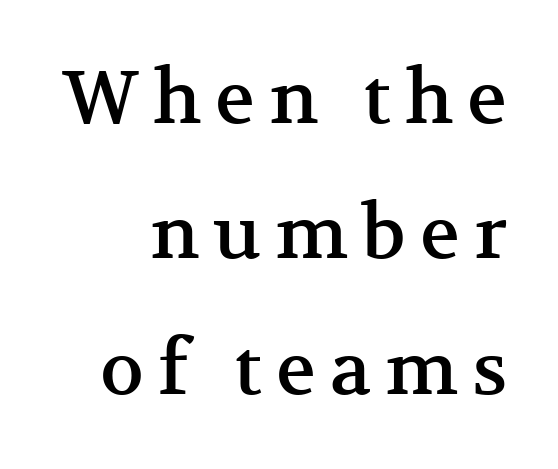
The image shows 74 px serif type, upright; set line spacing 1.83x, not underlined; medium stroke contrast and a medium x-height.
